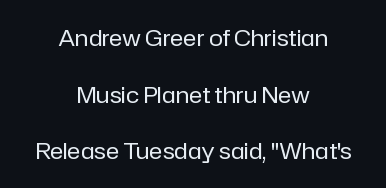
Q: Is the text bold? A: No.
Q: Is the text italic (slanted)? A: No, it is upright.
Q: Is the text underlined? A: No.
Q: How is the paragraph aligned? A: Centered.
Q: Is the spacing between letters normal or unusually wide? A: Normal.
Q: Is the spacing between lines tight, normal or loose? A: Loose.
